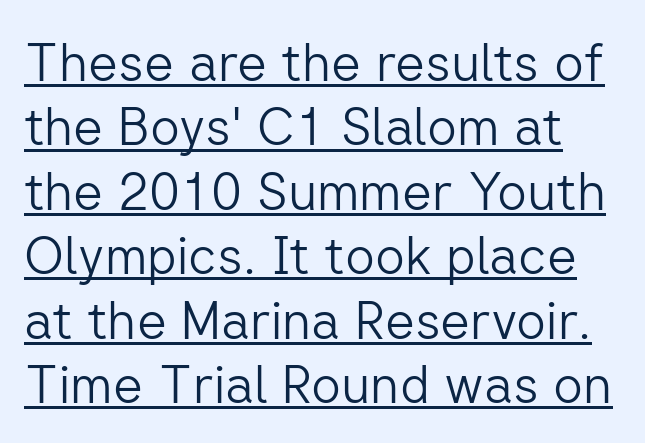
Q: Is the text bold? A: No.
Q: Is the text italic (slanted)? A: No, it is upright.
Q: Is the typeface a serif or a sans-serif typeface? A: Sans-serif.
Q: Is the text underlined? A: Yes.
Q: Is the spacing between letters normal or unusually wide? A: Normal.
Q: Width (condensed, normal, or wide)? A: Normal.
Q: Stroke contrast? A: Low.
Q: x-height? A: Medium.
Q: Monospaced? A: No.
